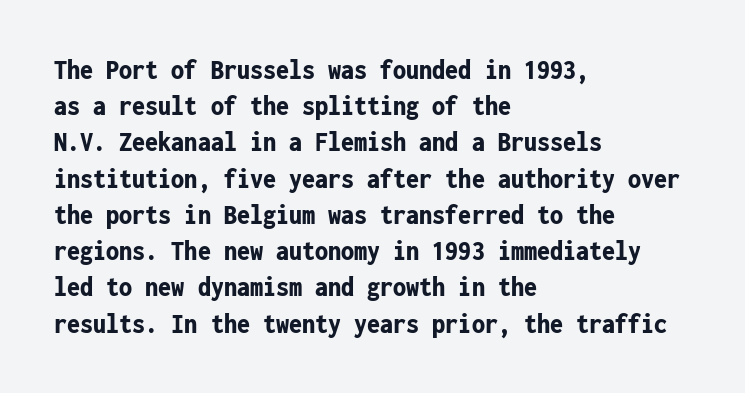
Horizontally, the lines are justified to the leading edge only. The block of text has a typical density, with ordinary space between rows. What kind of face is this? One without serifs — a sans. The strip under each line holds only bare page. Short note: letters normally spaced.
